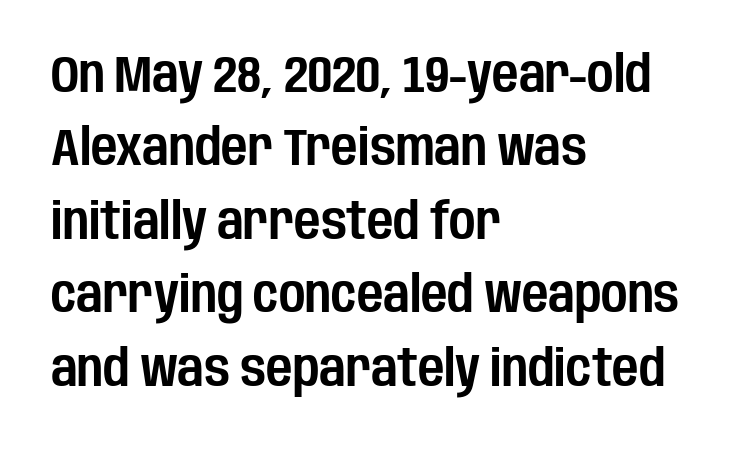
{"serif": "no", "italic": "no", "width": "condensed", "stroke_contrast": "low", "x_height": "large", "monospaced": "no", "underline": "no", "align": "left", "line_spacing": "normal", "line_spacing_ratio": 1.44, "letter_spacing": "normal", "letter_spacing_em": 0.0, "glyph_px": 51}
